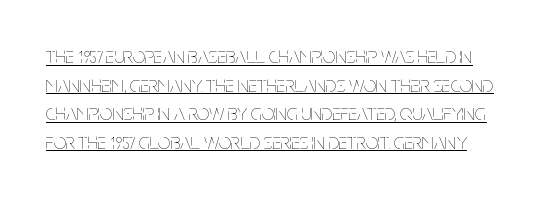
The image shows 22 px text type, upright; set normal line spacing (1.3x), normal letter spacing, underlined.
